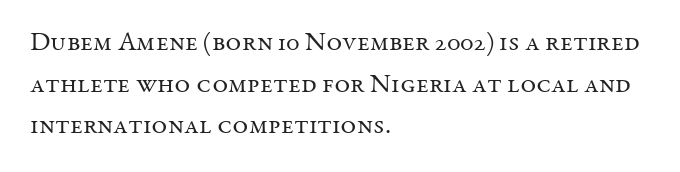
{"italic": "no", "bold": "no", "underline": "no", "align": "left", "line_spacing": "normal", "line_spacing_ratio": 1.54, "letter_spacing": "normal", "letter_spacing_em": 0.0, "glyph_px": 27}
